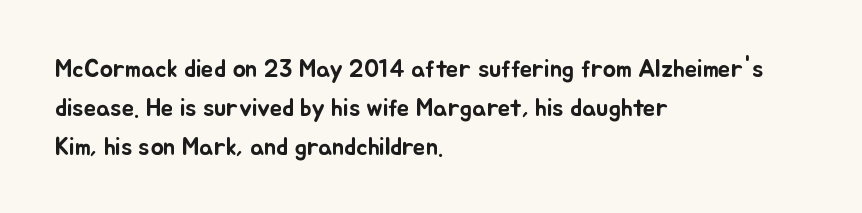
Q: Is the text italic (slanted)? A: No, it is upright.
Q: Is the text underlined? A: No.
Q: How is the paragraph aligned? A: Left-aligned.
Q: Is the spacing between letters normal or unusually wide? A: Normal.
Q: Is the spacing between lines tight, normal or loose? A: Normal.
